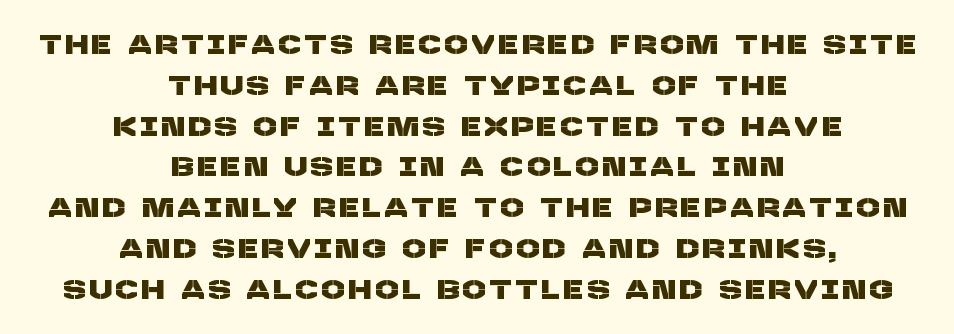
Q: Is the text underlined? A: No.
Q: How is the paragraph aligned? A: Centered.
Q: Is the spacing between lines tight, normal or loose? A: Normal.
